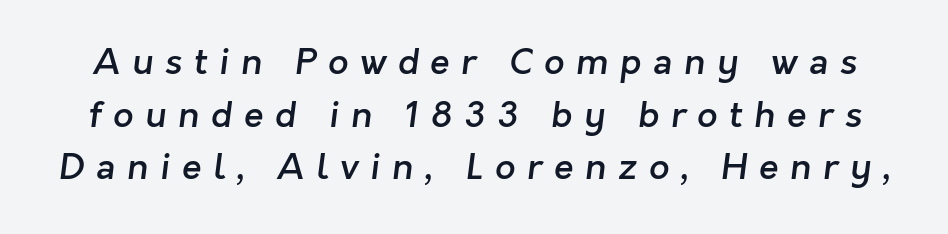
The image shows 36 px semibold sans-serif type; set normal line spacing (1.46x), unusually wide letter spacing (+0.32 em), not underlined; low stroke contrast and a medium x-height.
